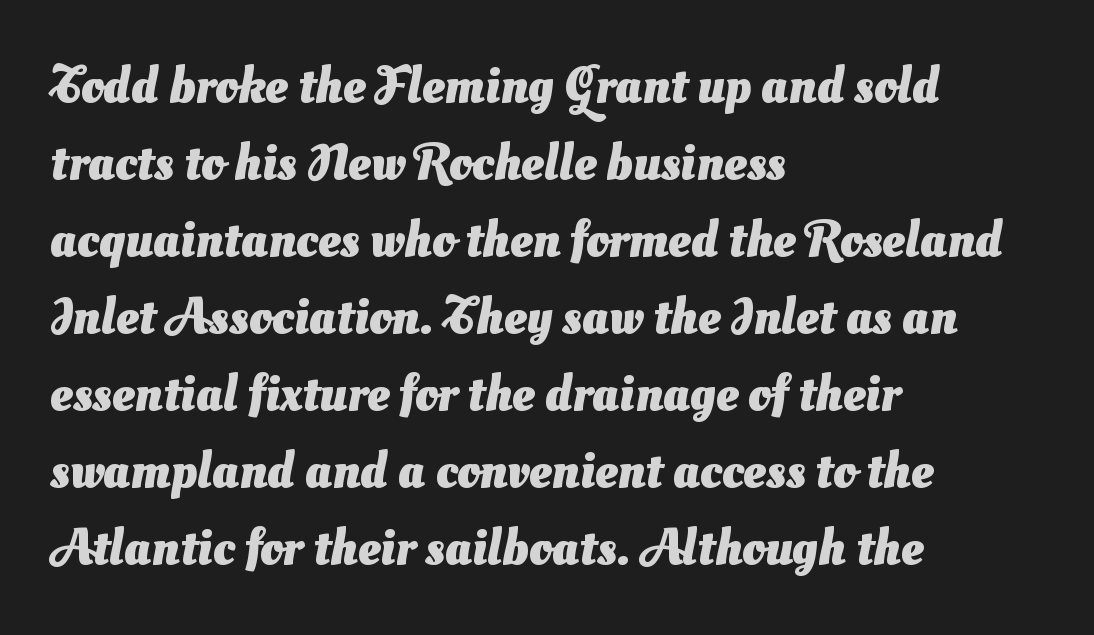
Q: Is the text bold? A: Yes.
Q: Is the typeface a serif or a sans-serif typeface? A: Sans-serif.
Q: Is the text underlined? A: No.
Q: How is the paragraph aligned? A: Left-aligned.
Q: Is the spacing between letters normal or unusually wide? A: Normal.
Q: Is the spacing between lines tight, normal or loose? A: Normal.
Q: Width (condensed, normal, or wide)? A: Normal.
Q: Stroke contrast? A: Medium.
Q: x-height? A: Small.
Q: Monospaced? A: No.
